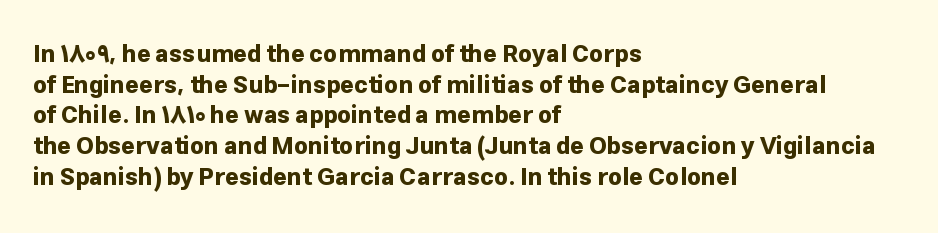
The image shows 24 px bold type, upright; set left-aligned, normal line spacing (1.28x), normal letter spacing, not underlined.
